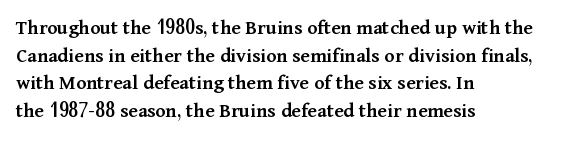
{"italic": "no", "bold": "semi", "underline": "no", "align": "left", "line_spacing": "normal", "line_spacing_ratio": 1.32, "letter_spacing": "normal", "letter_spacing_em": 0.0, "glyph_px": 21}
